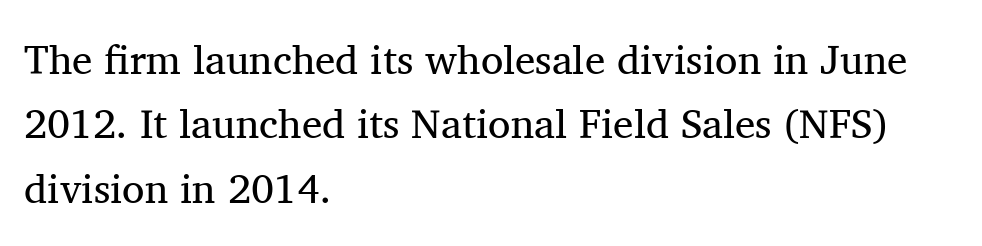
The image shows 41 px regular-weight serif type, upright; set left-aligned, normal line spacing (1.57x), normal letter spacing, not underlined; medium stroke contrast and a medium x-height.
